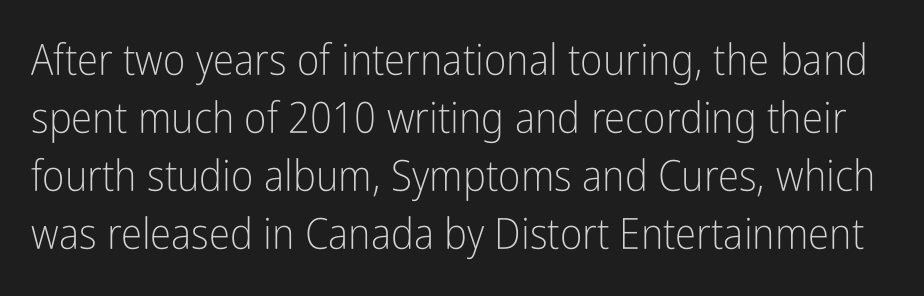
Q: Is the text bold? A: No.
Q: Is the text italic (slanted)? A: No, it is upright.
Q: Is the typeface a serif or a sans-serif typeface? A: Sans-serif.
Q: Is the text underlined? A: No.
Q: Is the spacing between letters normal or unusually wide? A: Normal.
Q: Is the spacing between lines tight, normal or loose? A: Normal.
Q: Width (condensed, normal, or wide)? A: Condensed.
Q: Stroke contrast? A: Low.
Q: x-height? A: Medium.
Q: Monospaced? A: No.
